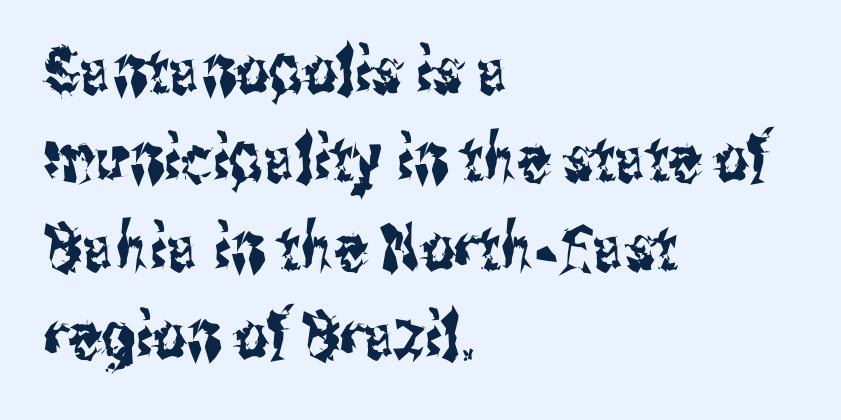
Q: Is the text italic (slanted)? A: No, it is upright.
Q: Is the typeface a serif or a sans-serif typeface? A: Sans-serif.
Q: Is the text underlined? A: No.
Q: How is the paragraph aligned? A: Left-aligned.
Q: Is the spacing between letters normal or unusually wide? A: Normal.
Q: Is the spacing between lines tight, normal or loose? A: Normal.
Q: Width (condensed, normal, or wide)? A: Condensed.
Q: Stroke contrast? A: Medium.
Q: x-height? A: Medium.
Q: Monospaced? A: No.
